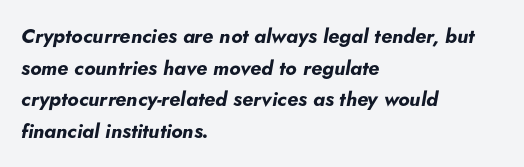
The image shows 20 px bold type, italic (leaning right); set left-aligned, normal line spacing (1.58x), normal letter spacing, not underlined.
